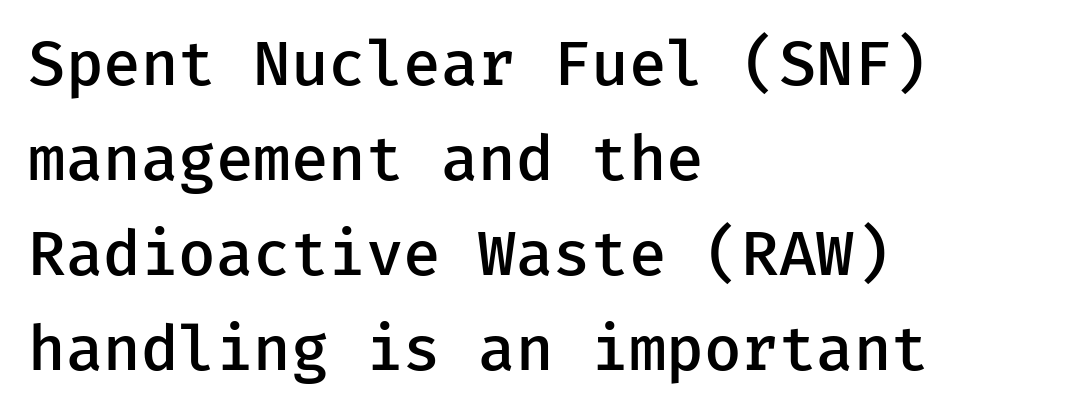
{"serif": "no", "italic": "no", "bold": "semi", "weight": "semibold", "width": "normal", "stroke_contrast": "low", "x_height": "medium", "monospaced": "yes", "underline": "no", "align": "left", "line_spacing": "normal", "line_spacing_ratio": 1.56, "letter_spacing": "normal", "letter_spacing_em": 0.0, "glyph_px": 61}
